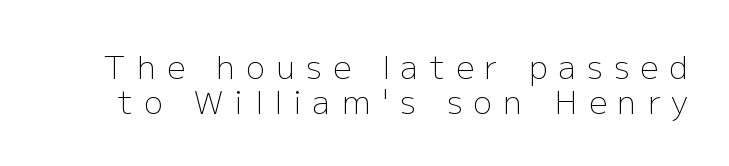
The image shows 32 px light sans-serif type, upright; set tight line spacing (1.1x), unusually wide letter spacing (+0.35 em), not underlined; low stroke contrast and a medium x-height.
